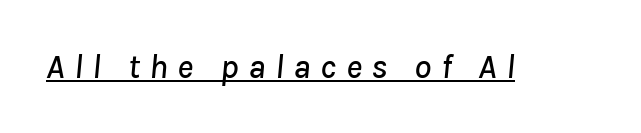
Does extra space separate the letters? Yes, quite a lot of it. Somebody hit Ctrl+U on this one — the words are underlined. Observe the lean: these are italic letterforms. This sample has the flowing, uneven cadence of proportional lettering.
